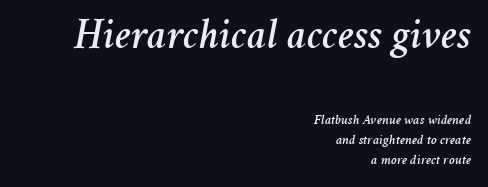
Q: Is the text italic (slanted)? A: Yes, it leans right by about 11 degrees.
Q: Is the text underlined? A: No.
Q: How is the paragraph aligned? A: Right-aligned.
Q: Is the spacing between letters normal or unusually wide? A: Normal.
Q: Is the spacing between lines tight, normal or loose? A: Normal.
Q: Which block of text is set in a larger size, the first (top) or the second (bottom)? A: The first (top) one.
Q: Width (condensed, normal, or wide)? A: Normal.
Q: Stroke contrast? A: Medium.
Q: x-height? A: Medium.
Q: Monospaced? A: No.
